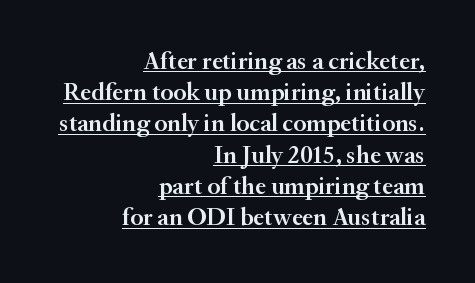
Q: Is the text bold? A: Semi-bold.
Q: Is the text italic (slanted)? A: No, it is upright.
Q: Is the text underlined? A: Yes.
Q: How is the paragraph aligned? A: Right-aligned.
Q: Is the spacing between letters normal or unusually wide? A: Normal.
Q: Is the spacing between lines tight, normal or loose? A: Normal.
